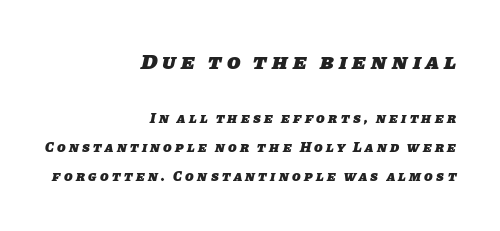
This layout puts the oversized block above and the modest block below. Each new line begins a long way beneath the previous one. The horizontal fit of the characters is loose and conspicuously gappy. Line ends are locked; line starts wander. Words float on clear page, feet unadorned. Heavy-handed strokes throughout: this text is bold.
